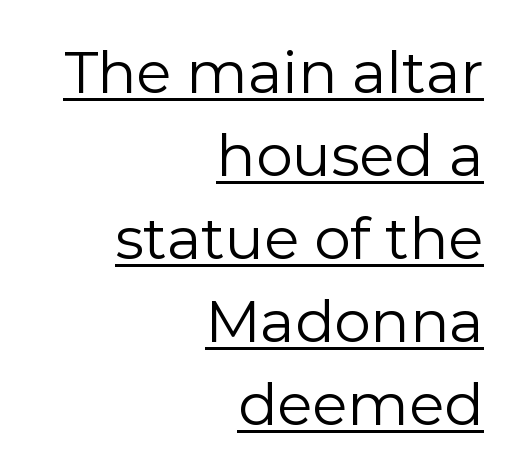
The image shows 58 px regular-weight sans-serif type, upright; set right-aligned, normal line spacing (1.43x), normal letter spacing, underlined; low stroke contrast and a medium x-height.
